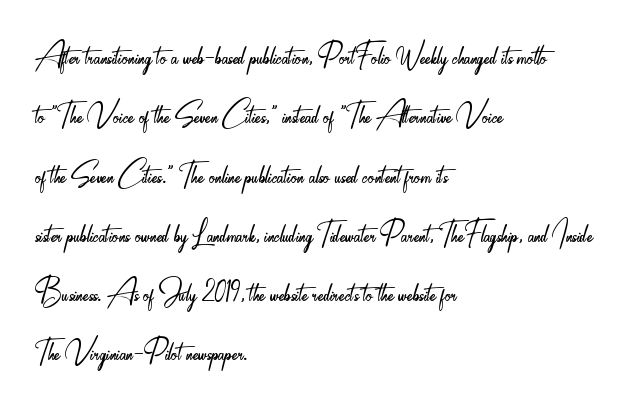
{"serif": "no", "bold": "no", "weight": "light", "width": "condensed", "stroke_contrast": "low", "x_height": "small", "monospaced": "no", "underline": "no", "align": "left", "line_spacing": "normal", "line_spacing_ratio": 1.52, "letter_spacing": "normal", "letter_spacing_em": 0.0, "glyph_px": 39}
